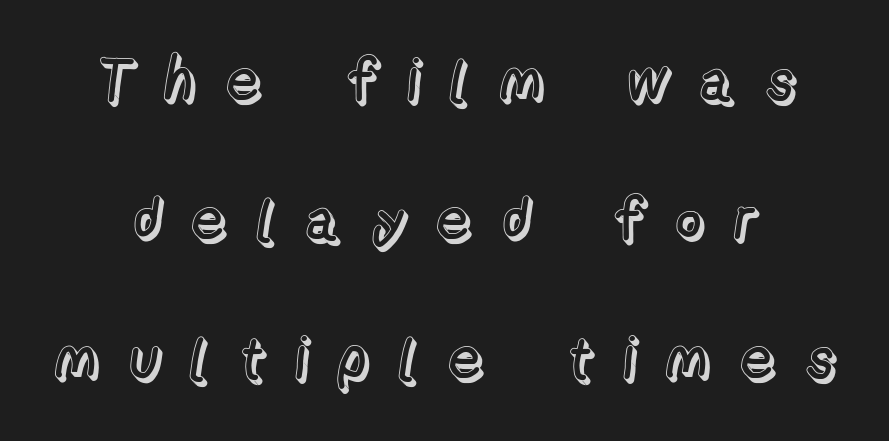
Q: Is the text italic (slanted)? A: Yes.
Q: Is the text underlined? A: No.
Q: How is the paragraph aligned? A: Centered.
Q: Is the spacing between letters normal or unusually wide? A: Unusually wide.
Q: Is the spacing between lines tight, normal or loose? A: Loose.
Q: Width (condensed, normal, or wide)? A: Normal.
Q: x-height? A: Medium.
Q: Monospaced? A: No.
